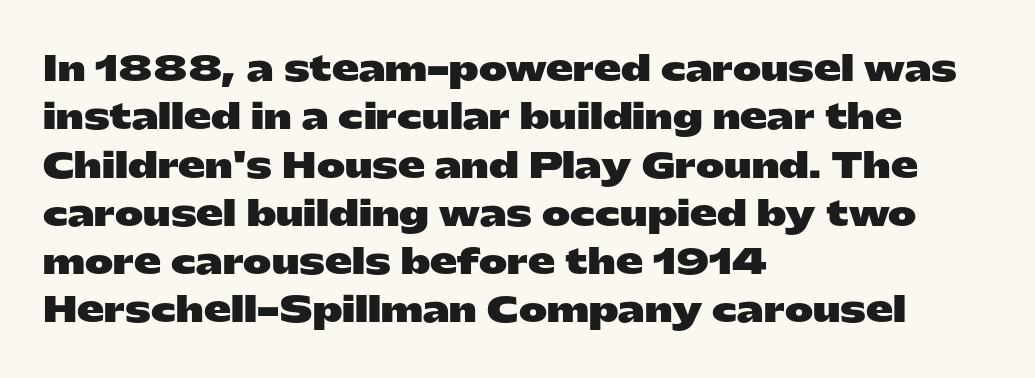
Q: Is the text bold? A: Yes.
Q: Is the text italic (slanted)? A: No, it is upright.
Q: Is the typeface a serif or a sans-serif typeface? A: Sans-serif.
Q: Is the text underlined? A: No.
Q: How is the paragraph aligned? A: Left-aligned.
Q: Is the spacing between letters normal or unusually wide? A: Normal.
Q: Is the spacing between lines tight, normal or loose? A: Normal.
Q: Width (condensed, normal, or wide)? A: Wide.
Q: Stroke contrast? A: Low.
Q: x-height? A: Medium.
Q: Monospaced? A: No.
